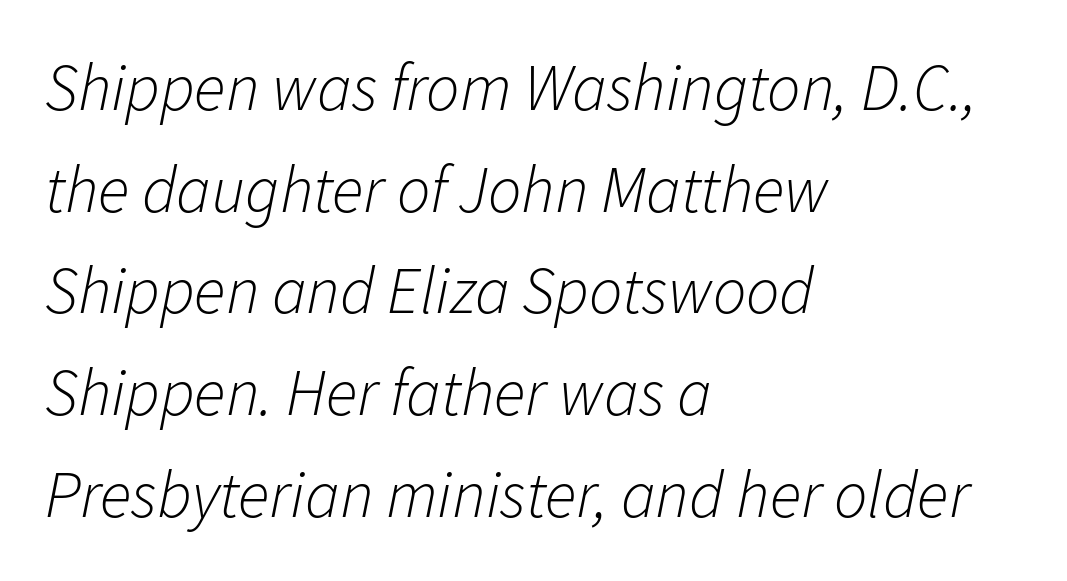
Characters are canted at an angle relative to the baseline's perpendicular. A typesetter would call this leading conventional body-copy spacing. The string is rendered with underlining switched off. These lines keep a tight, regular rhythm from letter to letter.
